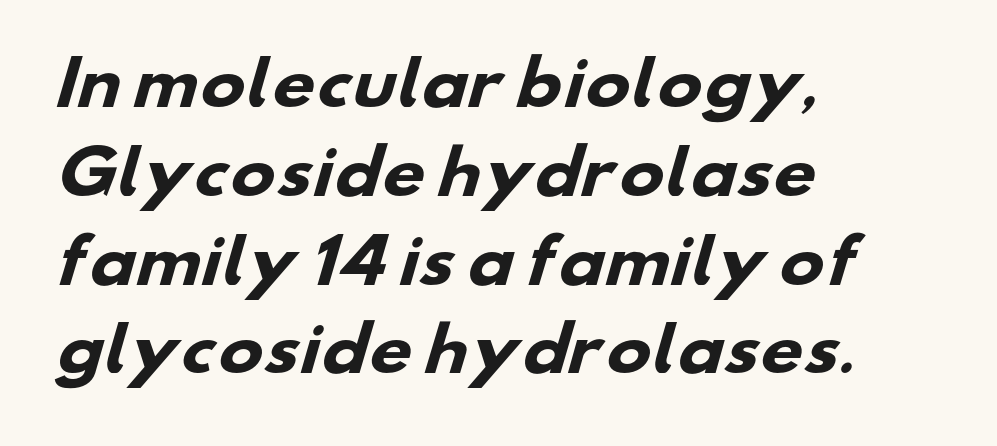
{"serif": "no", "bold": "yes", "weight": "heavy", "width": "wide", "stroke_contrast": "low", "x_height": "small", "monospaced": "no", "underline": "no", "align": "left", "line_spacing": "normal", "line_spacing_ratio": 1.48, "letter_spacing": "normal", "letter_spacing_em": 0.0, "glyph_px": 60}
